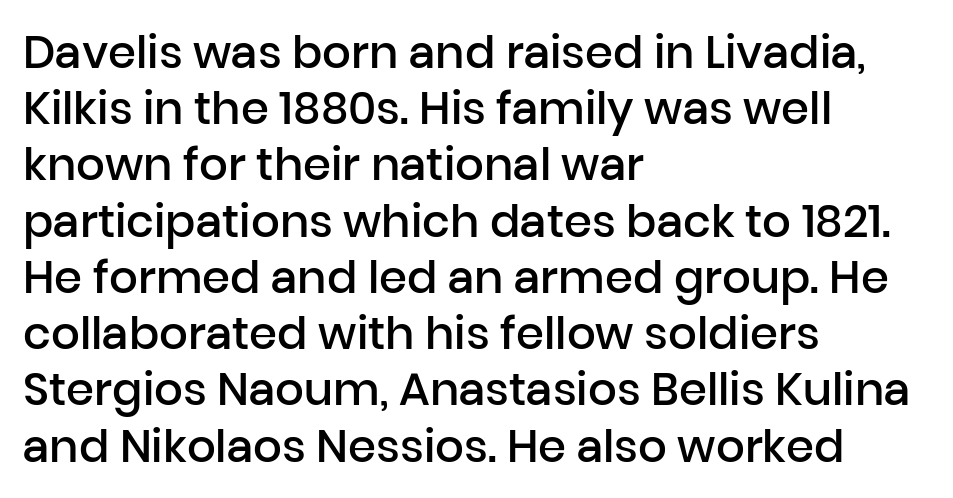
The image shows 45 px semibold sans-serif type, upright; set left-aligned, normal line spacing (1.25x), normal letter spacing, not underlined; low stroke contrast and a medium x-height.
